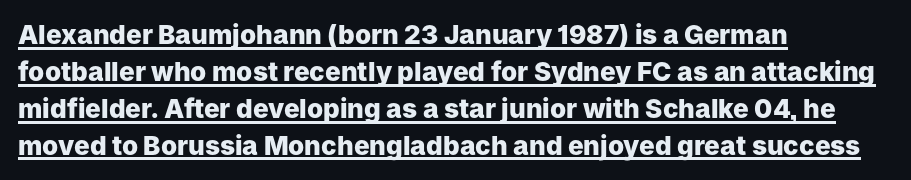
Q: Is the text bold? A: Yes.
Q: Is the text italic (slanted)? A: No, it is upright.
Q: Is the text underlined? A: Yes.
Q: How is the paragraph aligned? A: Left-aligned.
Q: Is the spacing between letters normal or unusually wide? A: Normal.
Q: Is the spacing between lines tight, normal or loose? A: Normal.
